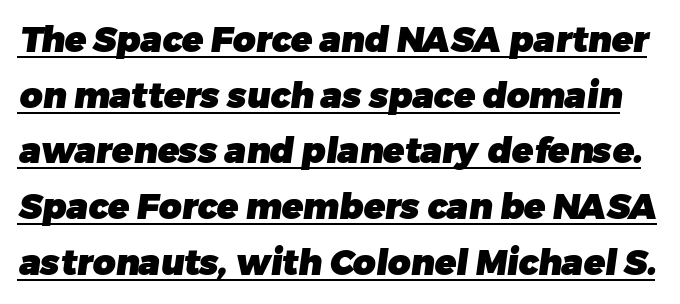
{"serif": "no", "bold": "yes", "weight": "heavy", "width": "normal", "stroke_contrast": "low", "x_height": "medium", "monospaced": "no", "underline": "yes", "line_spacing": "normal", "line_spacing_ratio": 1.59, "letter_spacing": "normal", "letter_spacing_em": 0.0, "glyph_px": 35}
